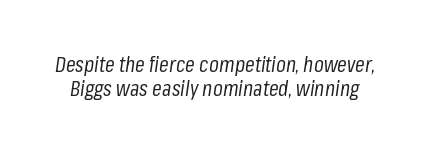
Q: Is the text bold? A: No.
Q: Is the text italic (slanted)? A: Yes, it leans right by about 8 degrees.
Q: Is the text underlined? A: No.
Q: Is the spacing between letters normal or unusually wide? A: Normal.
Q: Is the spacing between lines tight, normal or loose? A: Tight.
